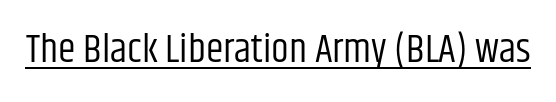
Q: Is the text bold? A: No.
Q: Is the text italic (slanted)? A: No, it is upright.
Q: Is the typeface a serif or a sans-serif typeface? A: Sans-serif.
Q: Is the text underlined? A: Yes.
Q: Is the spacing between letters normal or unusually wide? A: Normal.
Q: Width (condensed, normal, or wide)? A: Condensed.
Q: Stroke contrast? A: Low.
Q: x-height? A: Large.
Q: Monospaced? A: No.
